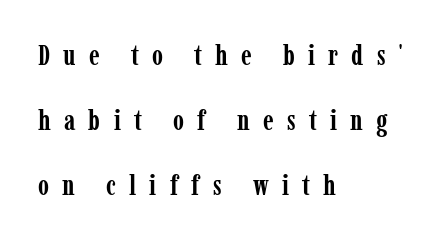
{"serif": "yes", "italic": "no", "bold": "yes", "weight": "semibold", "width": "condensed", "stroke_contrast": "low", "x_height": "medium", "monospaced": "no", "underline": "no", "align": "left", "line_spacing": "loose", "line_spacing_ratio": 2.33, "letter_spacing": "wide", "letter_spacing_em": 0.47, "glyph_px": 28}
